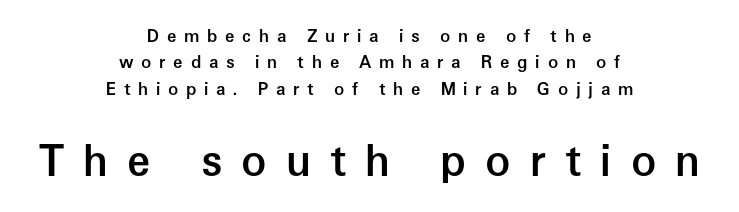
{"serif": "no", "italic": "no", "bold": "semi", "weight": "semibold", "width": "normal", "stroke_contrast": "low", "x_height": "medium", "monospaced": "no", "underline": "no", "align": "center", "line_spacing": "normal", "line_spacing_ratio": 1.55, "letter_spacing": "wide", "letter_spacing_em": 0.45, "larger_block": "second", "size_ratio": 2.47, "glyph_px": 42}
